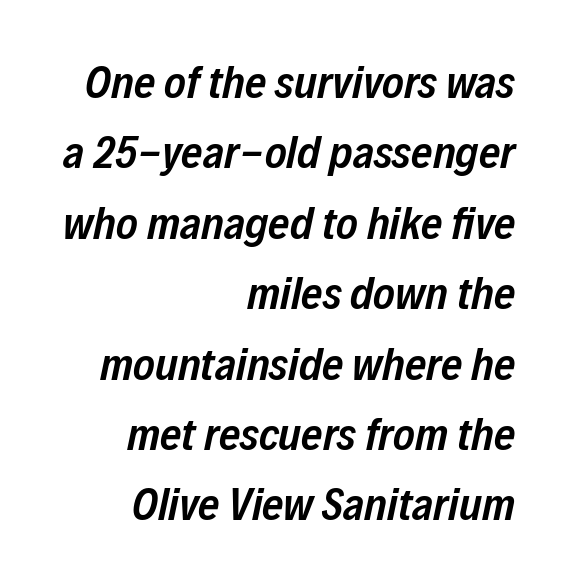
Q: Is the text bold? A: Semi-bold.
Q: Is the text italic (slanted)? A: Yes, it leans right by about 12 degrees.
Q: Is the text underlined? A: No.
Q: How is the paragraph aligned? A: Right-aligned.
Q: Is the spacing between letters normal or unusually wide? A: Normal.
Q: Is the spacing between lines tight, normal or loose? A: Normal.
Q: Width (condensed, normal, or wide)? A: Condensed.
Q: Stroke contrast? A: Low.
Q: x-height? A: Medium.
Q: Monospaced? A: No.
